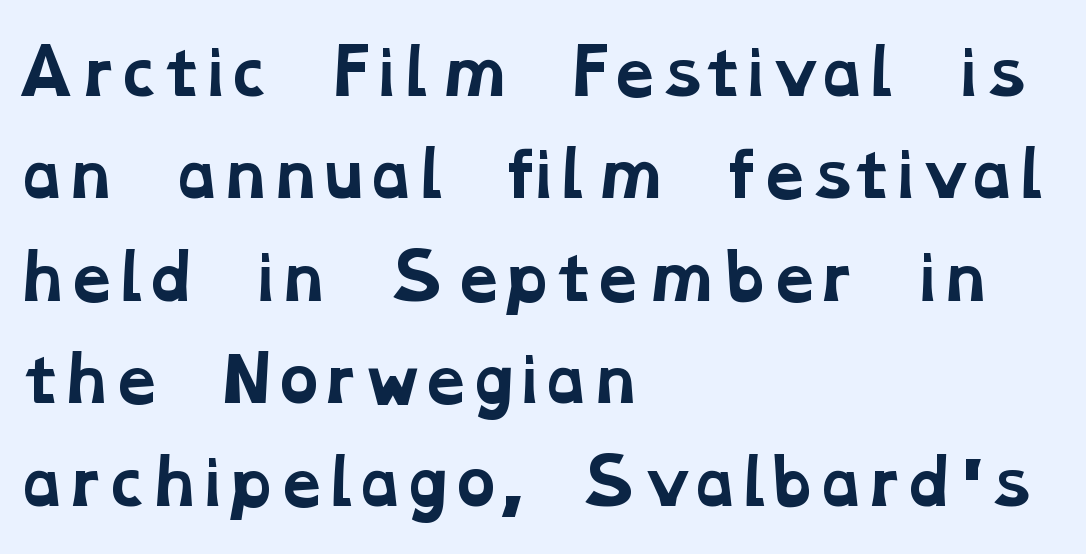
{"serif": "yes", "bold": "yes", "weight": "bold", "width": "wide", "stroke_contrast": "low", "x_height": "medium", "monospaced": "no", "underline": "no", "align": "left", "line_spacing": "normal", "line_spacing_ratio": 1.68, "letter_spacing": "normal", "letter_spacing_em": 0.0, "glyph_px": 61}
